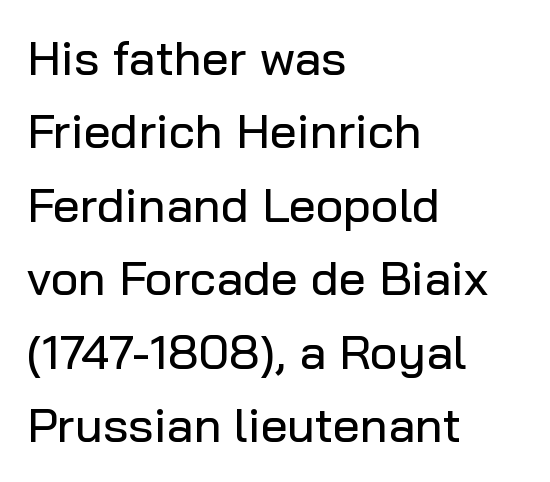
Q: Is the text italic (slanted)? A: No, it is upright.
Q: Is the typeface a serif or a sans-serif typeface? A: Sans-serif.
Q: Is the text underlined? A: No.
Q: How is the paragraph aligned? A: Left-aligned.
Q: Is the spacing between letters normal or unusually wide? A: Normal.
Q: Is the spacing between lines tight, normal or loose? A: Normal.
Q: Width (condensed, normal, or wide)? A: Normal.
Q: Stroke contrast? A: Low.
Q: x-height? A: Medium.
Q: Monospaced? A: No.
